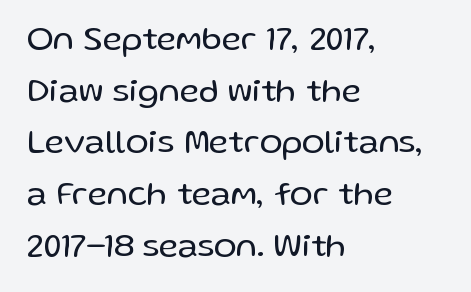
{"serif": "no", "italic": "no", "bold": "no", "weight": "regular", "width": "normal", "stroke_contrast": "low", "x_height": "medium", "monospaced": "no", "underline": "no", "align": "left", "line_spacing": "normal", "line_spacing_ratio": 1.52, "letter_spacing": "normal", "letter_spacing_em": 0.0, "glyph_px": 34}
